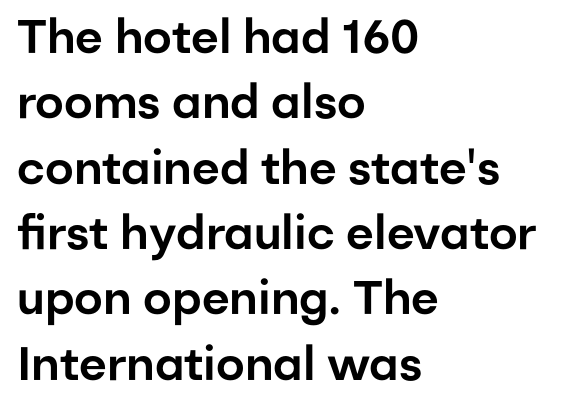
{"serif": "no", "italic": "no", "width": "normal", "stroke_contrast": "low", "x_height": "medium", "monospaced": "no", "underline": "no", "align": "left", "line_spacing": "normal", "line_spacing_ratio": 1.39, "letter_spacing": "normal", "letter_spacing_em": 0.0, "glyph_px": 47}
